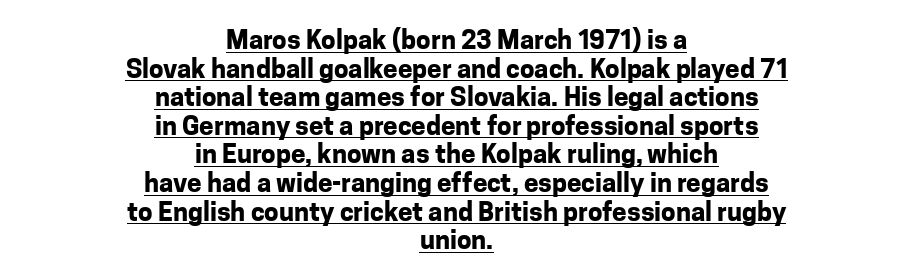
{"italic": "no", "bold": "yes", "underline": "yes", "align": "center", "line_spacing": "tight", "line_spacing_ratio": 1.1, "letter_spacing": "normal", "letter_spacing_em": 0.0, "glyph_px": 26}
